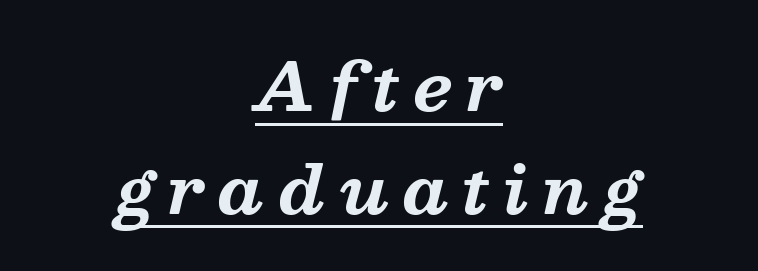
{"serif": "yes", "italic": "yes", "lean": "right", "slant_degrees": 13, "bold": "yes", "weight": "bold", "width": "normal", "stroke_contrast": "medium", "x_height": "medium", "monospaced": "no", "underline": "yes", "align": "center", "line_spacing": "normal", "line_spacing_ratio": 1.58, "letter_spacing": "wide", "letter_spacing_em": 0.21, "glyph_px": 65}
